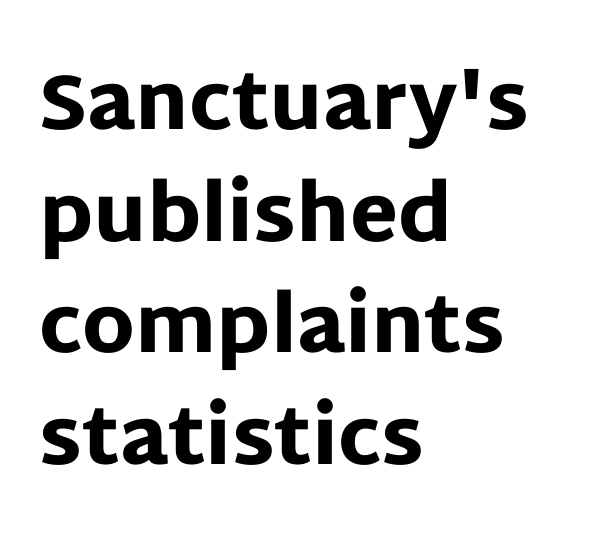
Q: Is the text bold? A: Yes.
Q: Is the text italic (slanted)? A: No, it is upright.
Q: Is the typeface a serif or a sans-serif typeface? A: Sans-serif.
Q: Is the text underlined? A: No.
Q: How is the paragraph aligned? A: Left-aligned.
Q: Is the spacing between letters normal or unusually wide? A: Normal.
Q: Is the spacing between lines tight, normal or loose? A: Normal.
Q: Width (condensed, normal, or wide)? A: Normal.
Q: Stroke contrast? A: Low.
Q: x-height? A: Large.
Q: Monospaced? A: No.
